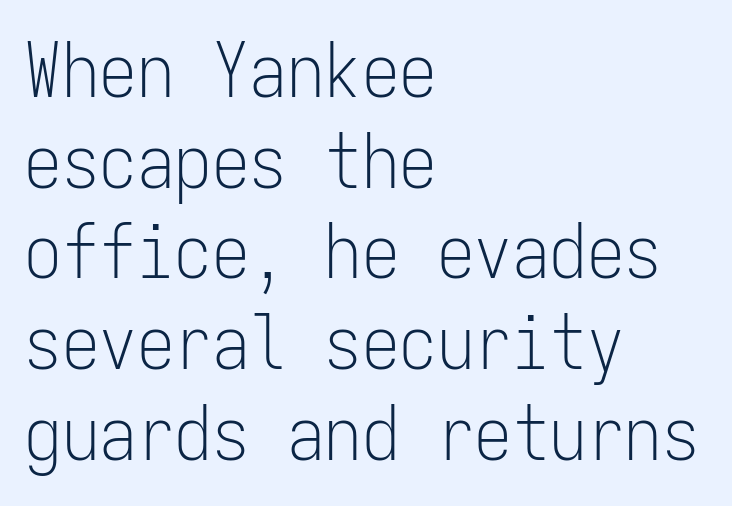
{"serif": "no", "italic": "no", "bold": "no", "weight": "light", "width": "condensed", "stroke_contrast": "low", "x_height": "medium", "monospaced": "yes", "underline": "no", "align": "left", "line_spacing_ratio": 1.21, "letter_spacing": "normal", "letter_spacing_em": 0.0, "glyph_px": 75}
